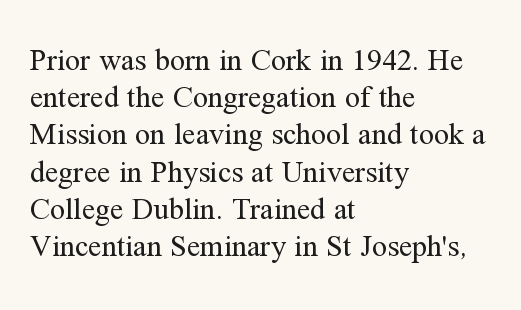
The image shows 30 px regular-weight serif type, upright; set left-aligned, line spacing 1.24x, normal letter spacing, not underlined; medium stroke contrast and a medium x-height.
